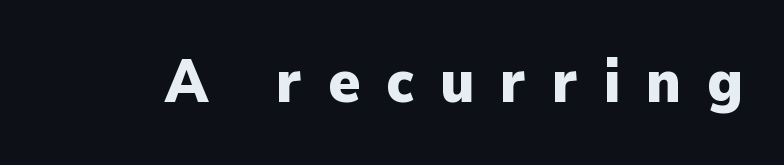
You could only call the tracking loose — the letters float apart. Are there feet on the stems? There aren't — it's a sans. On the weight axis this lands at bold, roughly 700. The foot of each line stays bare and open. Here the designer chose a conventional face with non-uniform glyph widths. It's the straight-up-and-down kind of type.
